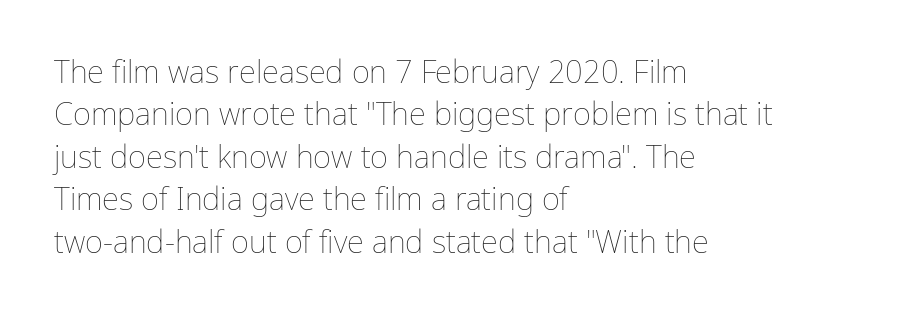
The compositor pushed each line to the left boundary. The vertical gap from one line to the next is medium. Characters remain perfectly vertical along every line. Compared with a typical body face, this is equally light or lighter still. Characters follow at the spacing the type designer built in.
